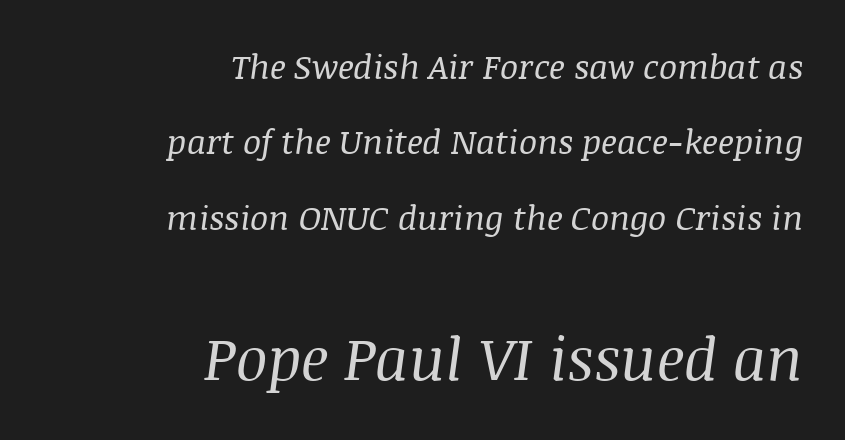
Q: Is the text bold? A: No.
Q: Is the text italic (slanted)? A: Yes, it leans right by about 8 degrees.
Q: Is the typeface a serif or a sans-serif typeface? A: Serif.
Q: Is the text underlined? A: No.
Q: How is the paragraph aligned? A: Right-aligned.
Q: Is the spacing between letters normal or unusually wide? A: Normal.
Q: Is the spacing between lines tight, normal or loose? A: Loose.
Q: Which block of text is set in a larger size, the first (top) or the second (bottom)? A: The second (bottom) one.
Q: Width (condensed, normal, or wide)? A: Normal.
Q: Stroke contrast? A: Medium.
Q: x-height? A: Large.
Q: Monospaced? A: No.
